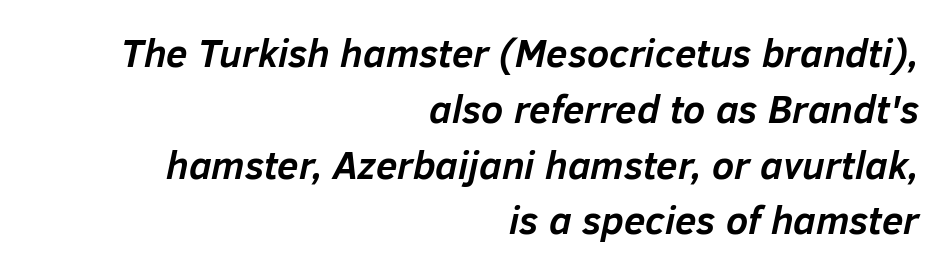
Typeset ragged left — the right edge is the straight one. Thick stems and heavy bowls — unmistakably bold. Reading down the column, the eye jumps a familiar distance to each next line. The glyphs are unaccompanied by any horizontal stroke below them.
